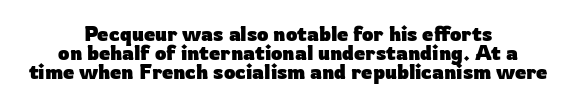
Q: Is the text bold? A: Yes.
Q: Is the text italic (slanted)? A: No, it is upright.
Q: Is the text underlined? A: No.
Q: How is the paragraph aligned? A: Centered.
Q: Is the spacing between letters normal or unusually wide? A: Normal.
Q: Is the spacing between lines tight, normal or loose? A: Tight.
